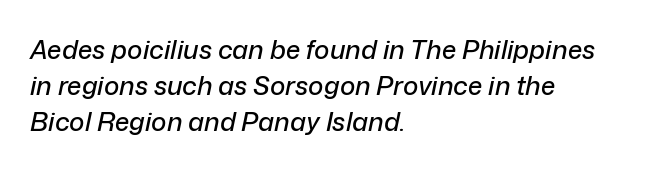
{"italic": "yes", "lean": "right", "slant_degrees": 12, "underline": "no", "align": "left", "line_spacing": "normal", "line_spacing_ratio": 1.39, "letter_spacing": "normal", "letter_spacing_em": 0.0, "glyph_px": 26}
